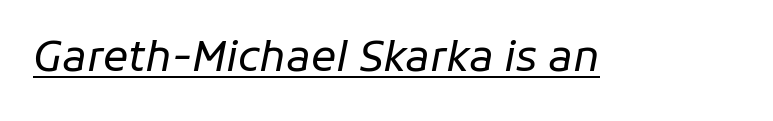
{"italic": "yes", "lean": "right", "slant_degrees": 11, "bold": "no", "weight": "regular", "width": "normal", "stroke_contrast": "low", "x_height": "medium", "monospaced": "no", "underline": "yes", "letter_spacing": "normal", "letter_spacing_em": 0.0, "glyph_px": 42}
